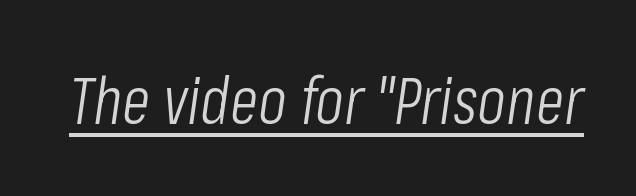
The image shows 66 px light, condensed type, italic (leaning right); set normal letter spacing, underlined; low stroke contrast and a medium x-height.
